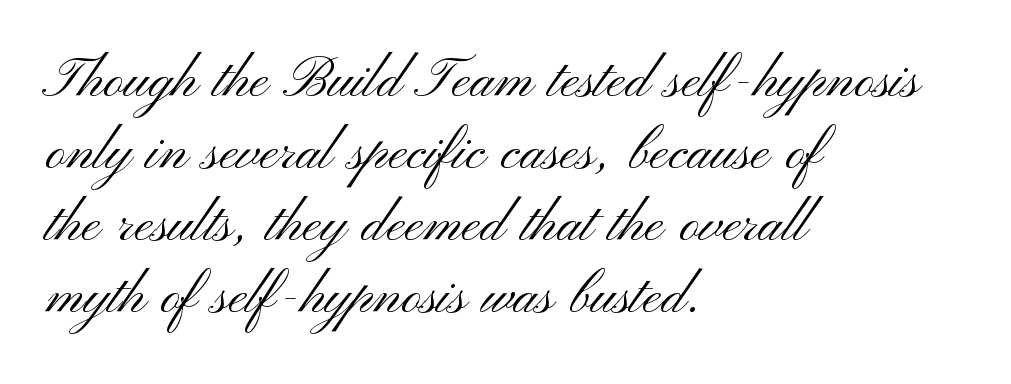
{"serif": "no", "bold": "no", "weight": "light", "width": "wide", "stroke_contrast": "medium", "x_height": "small", "monospaced": "no", "underline": "no", "align": "left", "line_spacing": "tight", "line_spacing_ratio": 1.03, "letter_spacing": "normal", "letter_spacing_em": 0.0, "glyph_px": 70}
